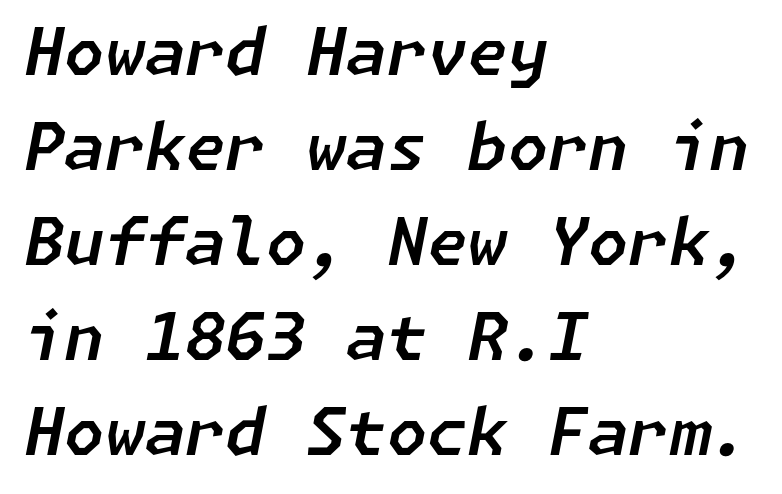
Q: Is the text italic (slanted)? A: Yes, it leans right by about 11 degrees.
Q: Is the text underlined? A: No.
Q: How is the paragraph aligned? A: Left-aligned.
Q: Is the spacing between letters normal or unusually wide? A: Normal.
Q: Is the spacing between lines tight, normal or loose? A: Normal.
Q: Width (condensed, normal, or wide)? A: Normal.
Q: Stroke contrast? A: Low.
Q: x-height? A: Medium.
